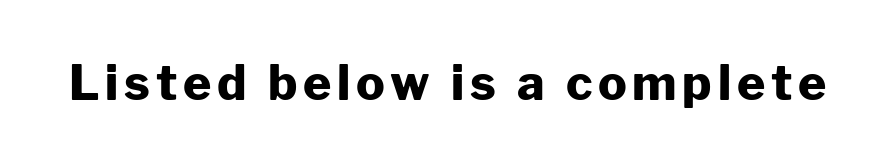
The image shows 48 px heavy sans-serif type, upright; set not underlined; low stroke contrast and a medium x-height.
